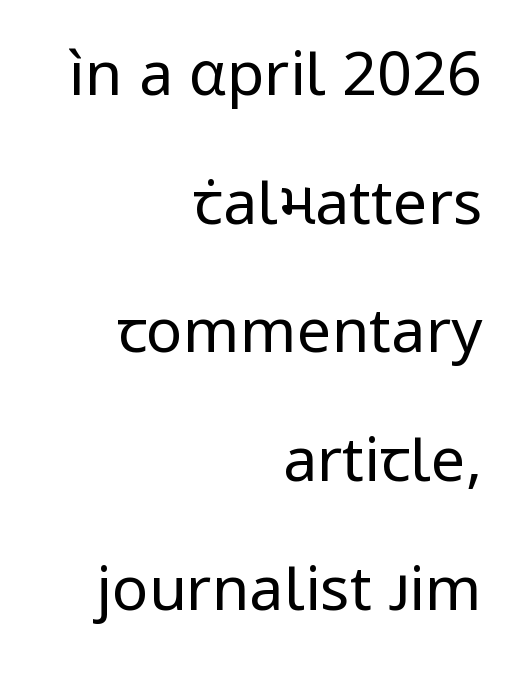
This reads as an unemphasized weight, regular at the heaviest. Upright lettering throughout. A sans-serif font was chosen for this passage. You could not count columns in this text — the font is proportionally spaced.
